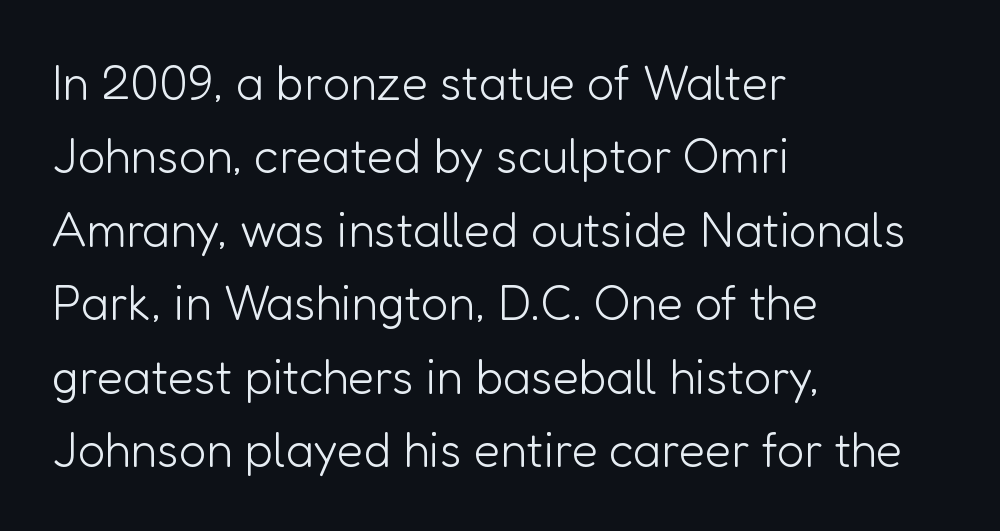
The image shows 48 px light sans-serif type, upright; set left-aligned, normal line spacing (1.53x), normal letter spacing, not underlined; low stroke contrast and a medium x-height.
